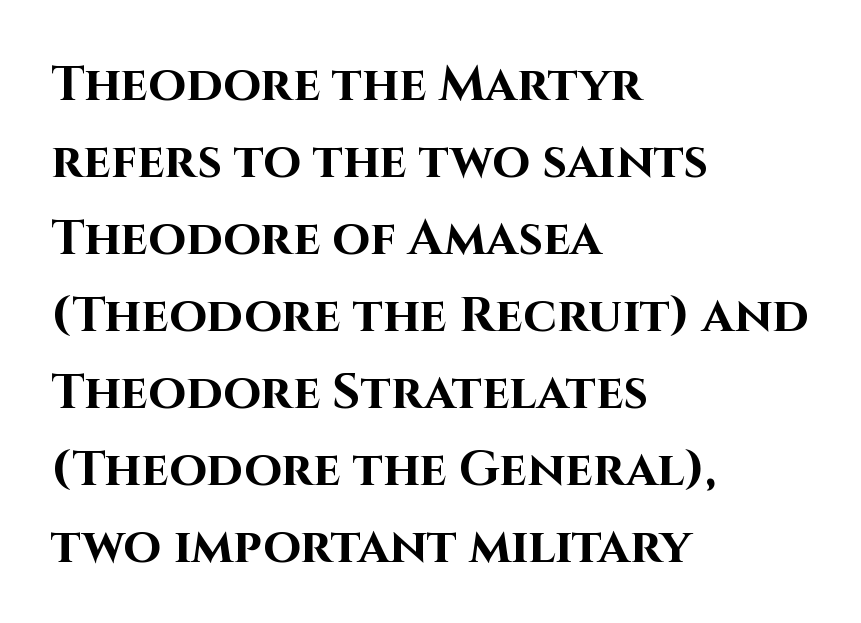
This sample uses a sans-serif face. You could not count columns in this text — the font is proportionally spaced. Summary of weight: heavy, a full bold. Look at the tracking — it's just the regular setting, nothing added. This is the regular roman posture of the typeface.
